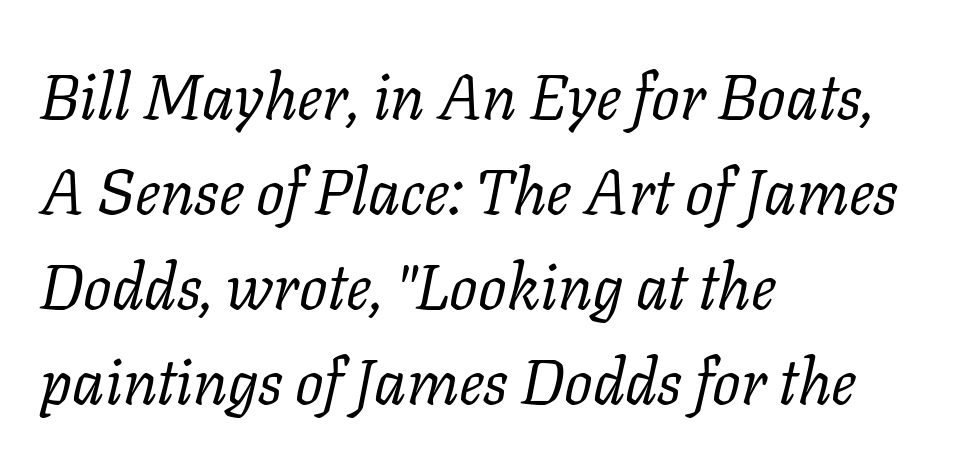
The image shows 63 px regular-weight serif type, italic (leaning right); set left-aligned, normal line spacing (1.51x), normal letter spacing, not underlined; low stroke contrast and a medium x-height.
